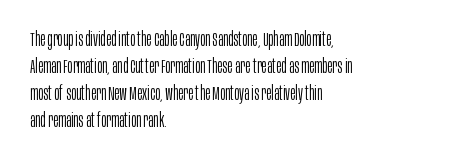
{"italic": "no", "bold": "no", "underline": "no", "align": "left", "line_spacing": "normal", "line_spacing_ratio": 1.35, "letter_spacing": "normal", "letter_spacing_em": 0.0, "glyph_px": 20}
